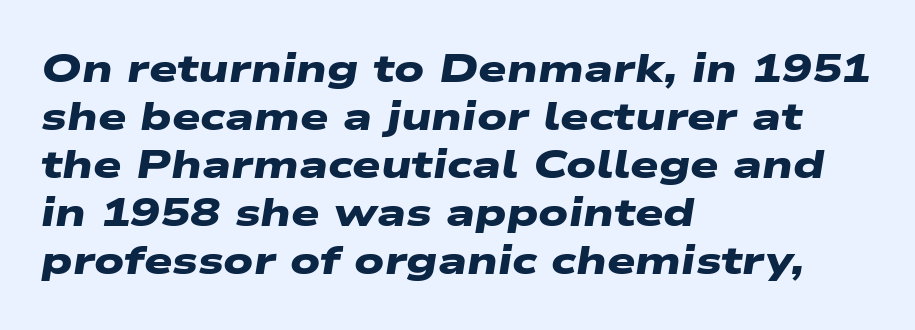
Q: Is the text bold? A: Yes.
Q: Is the typeface a serif or a sans-serif typeface? A: Sans-serif.
Q: Is the text underlined? A: No.
Q: How is the paragraph aligned? A: Left-aligned.
Q: Is the spacing between letters normal or unusually wide? A: Normal.
Q: Width (condensed, normal, or wide)? A: Wide.
Q: Stroke contrast? A: Low.
Q: x-height? A: Medium.
Q: Monospaced? A: No.
